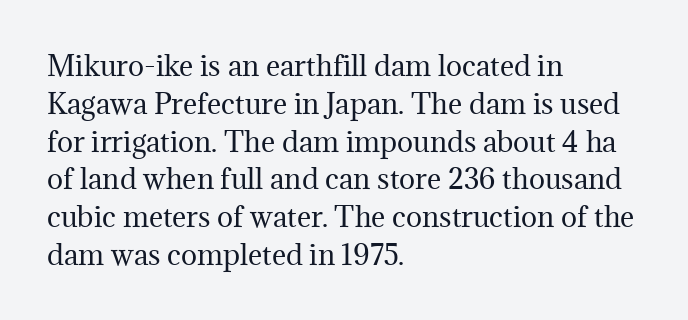
Short note: letters normally spaced. These lines are set flush left with a ragged right edge. The passage shown is not bold in any degree. Rows of type keep a routine distance in the vertical direction. This is the regular roman posture of the typeface.
